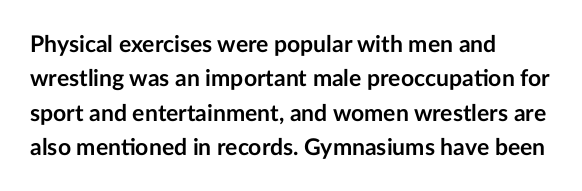
The image shows 23 px bold type, upright; set left-aligned, normal line spacing (1.5x), normal letter spacing, not underlined.
